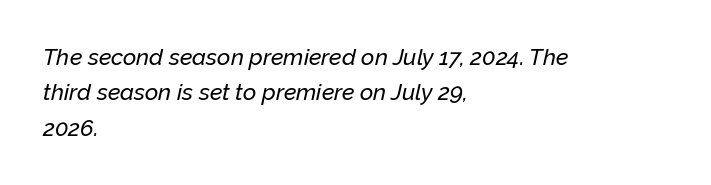
The image shows 23 px text type, italic (leaning right); set left-aligned, normal line spacing (1.54x), normal letter spacing, not underlined.
